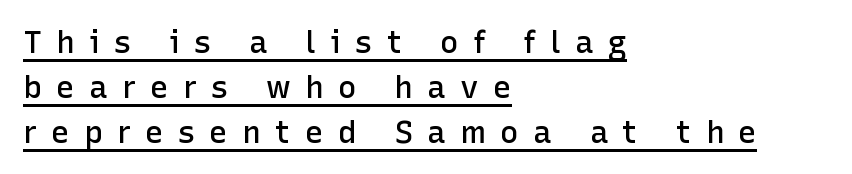
{"serif": "no", "italic": "no", "bold": "semi", "weight": "semibold", "width": "normal", "stroke_contrast": "low", "x_height": "medium", "monospaced": "no", "underline": "yes", "align": "left", "line_spacing": "normal", "line_spacing_ratio": 1.45, "letter_spacing": "wide", "letter_spacing_em": 0.46, "glyph_px": 31}
